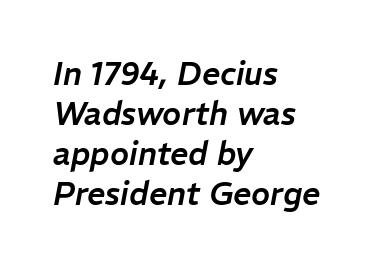
{"italic": "yes", "lean": "right", "slant_degrees": 11, "width": "normal", "stroke_contrast": "low", "x_height": "medium", "monospaced": "no", "underline": "no", "align": "left", "line_spacing": "normal", "line_spacing_ratio": 1.25, "letter_spacing": "normal", "letter_spacing_em": 0.0, "glyph_px": 32}
